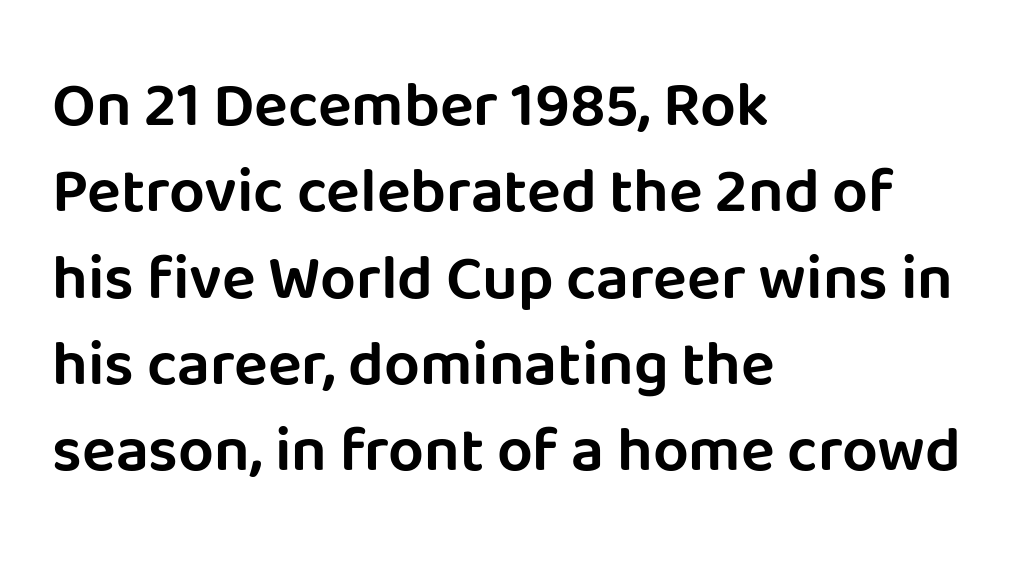
Q: Is the text italic (slanted)? A: No, it is upright.
Q: Is the typeface a serif or a sans-serif typeface? A: Sans-serif.
Q: Is the text underlined? A: No.
Q: How is the paragraph aligned? A: Left-aligned.
Q: Is the spacing between letters normal or unusually wide? A: Normal.
Q: Is the spacing between lines tight, normal or loose? A: Normal.
Q: Width (condensed, normal, or wide)? A: Normal.
Q: Stroke contrast? A: Low.
Q: x-height? A: Large.
Q: Monospaced? A: No.
